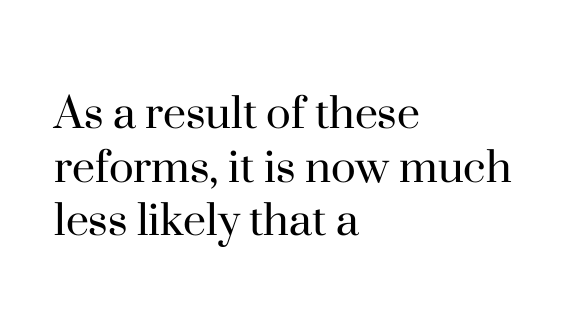
{"serif": "yes", "italic": "no", "bold": "no", "weight": "regular", "width": "normal", "stroke_contrast": "high", "x_height": "small", "monospaced": "no", "underline": "no", "align": "left", "line_spacing": "tight", "line_spacing_ratio": 1.03, "letter_spacing": "normal", "letter_spacing_em": 0.0, "glyph_px": 52}
